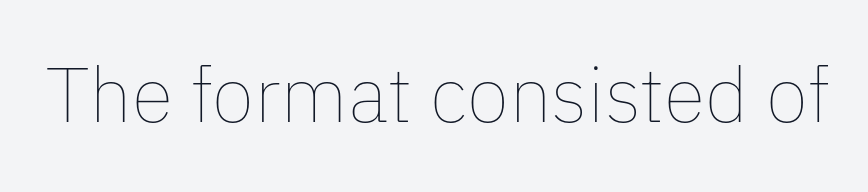
Q: Is the text bold? A: No.
Q: Is the text italic (slanted)? A: No, it is upright.
Q: Is the text underlined? A: No.
Q: Is the spacing between letters normal or unusually wide? A: Normal.
Q: Width (condensed, normal, or wide)? A: Normal.
Q: Stroke contrast? A: Low.
Q: x-height? A: Medium.
Q: Monospaced? A: No.
